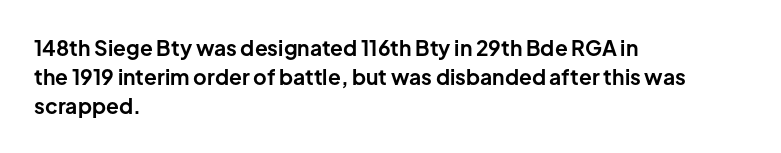
Leftover space on each line is placed entirely after the last word. The baseline area is clear. Tracking value appears to be zero — textbook default spacing. Is the type bold? Yes — the strokes are clearly thick and heavy.
